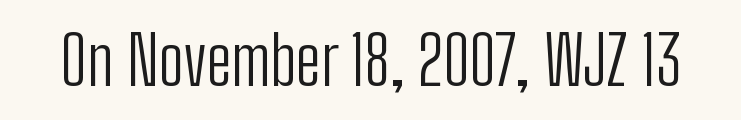
Each word holds together tightly as a unit, with standard inter-letter gaps. A roman cut, with each character standing at attention. Spacing verdict: proportional, widths tailored to each character. The zone under the glyphs is completely vacant. Stroke thickness stays within the range of a standard reading face or lighter.
